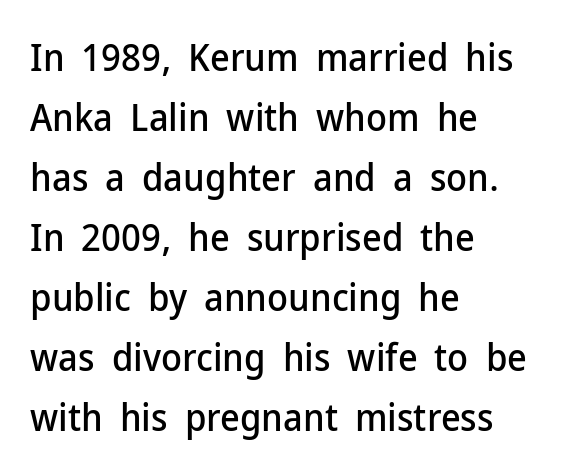
The designer went with a sans here, leaving each stem footless. Horizontal bands of white between lines are of average thickness. A typesetter would call this proportional, since set widths differ per character. A student would call this left alignment; a typographer would say flush left, rag right. Honestly, the letter spacing is just normal — you wouldn't notice it.
